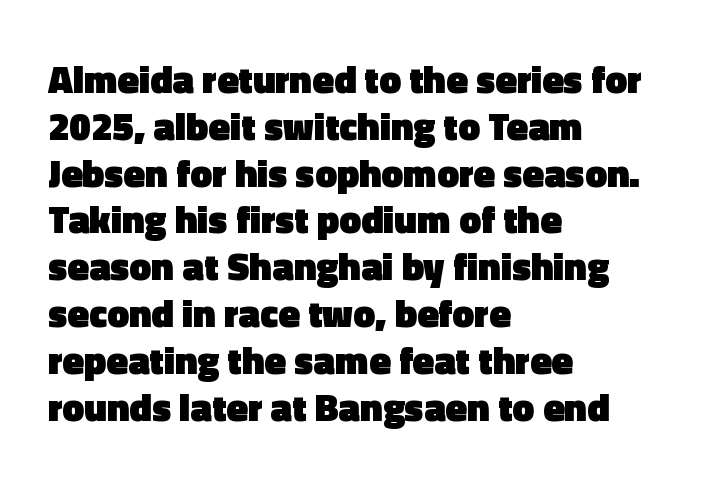
{"serif": "no", "italic": "no", "bold": "yes", "weight": "heavy", "width": "normal", "x_height": "medium", "monospaced": "no", "underline": "no", "align": "left", "line_spacing_ratio": 1.2, "letter_spacing": "normal", "letter_spacing_em": 0.0, "glyph_px": 39}
